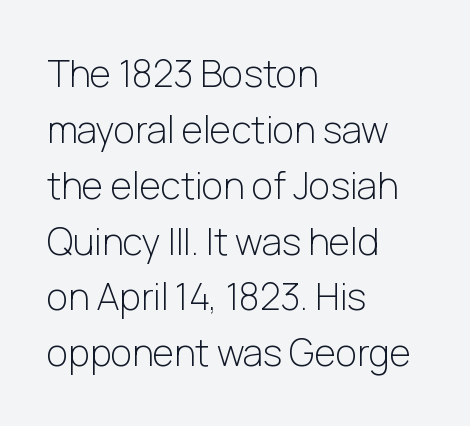
The image shows 37 px light sans-serif type, upright; set left-aligned, normal line spacing (1.51x), normal letter spacing, not underlined; low stroke contrast and a medium x-height.
